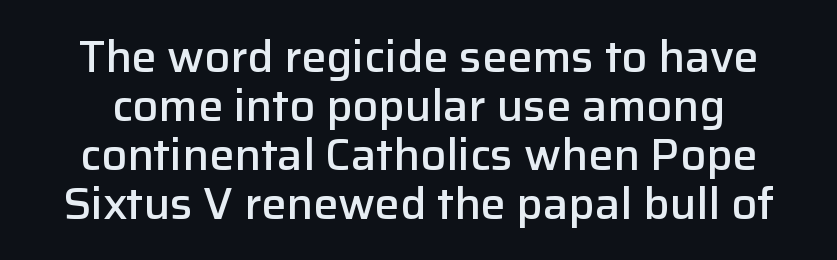
Q: Is the text bold? A: Semi-bold.
Q: Is the text italic (slanted)? A: No, it is upright.
Q: Is the typeface a serif or a sans-serif typeface? A: Sans-serif.
Q: Is the text underlined? A: No.
Q: How is the paragraph aligned? A: Centered.
Q: Is the spacing between letters normal or unusually wide? A: Normal.
Q: Is the spacing between lines tight, normal or loose? A: Tight.
Q: Width (condensed, normal, or wide)? A: Normal.
Q: Stroke contrast? A: Low.
Q: x-height? A: Medium.
Q: Monospaced? A: No.
